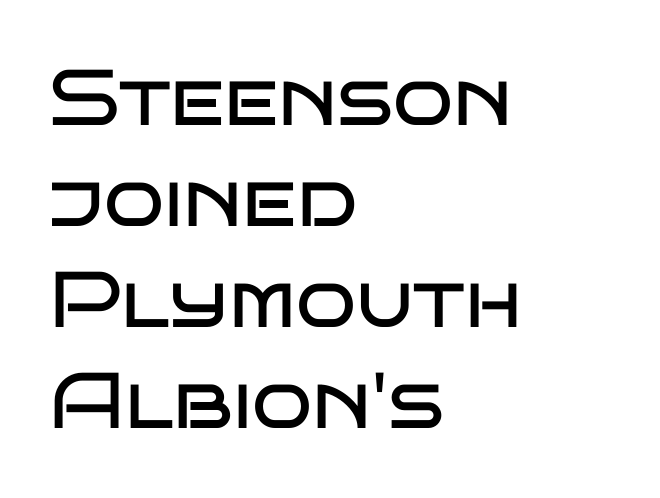
Line starts are locked; line ends wander. The font's upright variant was chosen for this text. Descenders hang freely into open space. This sample has the flowing, uneven cadence of proportional lettering. How are the letters spaced? Ordinarily, with no added tracking.
